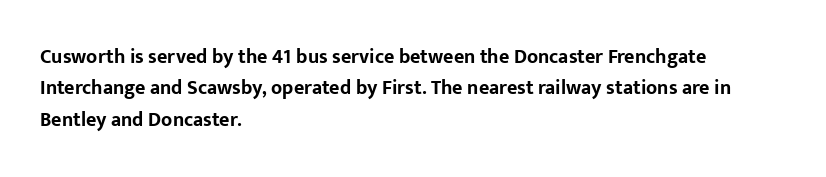
Ascenders rise straight up at ninety degrees. Just letters on the line, the space beneath them empty. Normally led — the rows are evenly, conventionally spaced. Here the glyphs are tracked normally, forming tight word shapes. The characters look thick and weighty, a clear bold.
